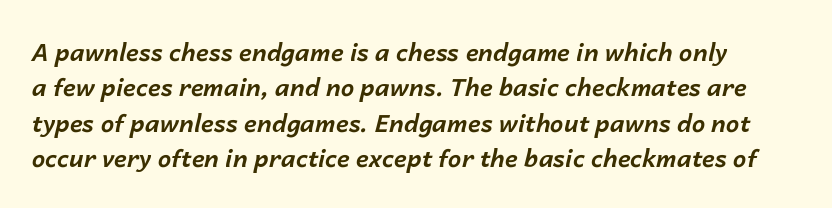
The image shows 24 px bold type, italic (leaning right); set normal line spacing (1.47x), normal letter spacing, not underlined.
